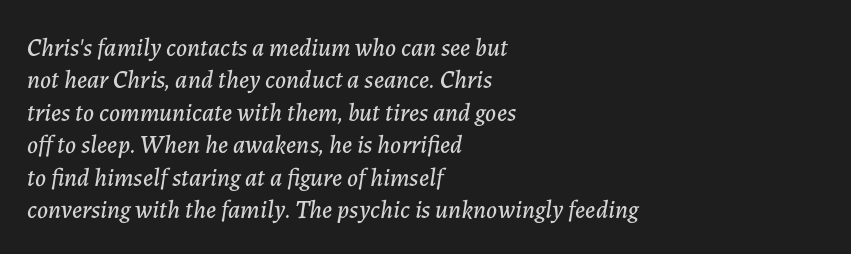
Horizontal bands of white between lines are of average thickness. Nobody drew a line under any word here. Alignment: flush left. The face used here has a pronounced slope to its letters. The rendering keeps characters at their native spacing.
